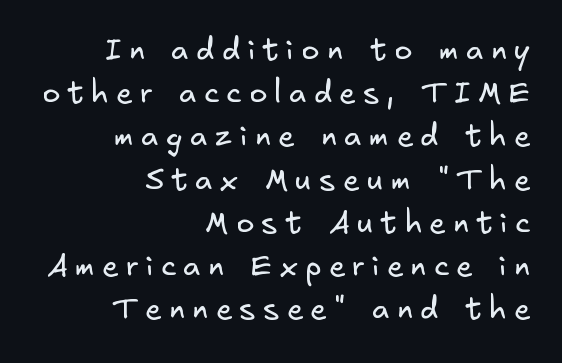
Q: Is the text bold? A: No.
Q: Is the typeface a serif or a sans-serif typeface? A: Sans-serif.
Q: Is the text underlined? A: No.
Q: How is the paragraph aligned? A: Right-aligned.
Q: Is the spacing between letters normal or unusually wide? A: Unusually wide.
Q: Is the spacing between lines tight, normal or loose? A: Normal.
Q: Width (condensed, normal, or wide)? A: Normal.
Q: Stroke contrast? A: Low.
Q: x-height? A: Small.
